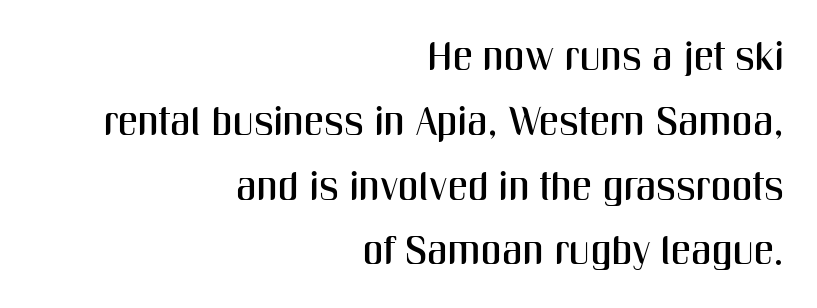
The image shows 40 px condensed sans-serif type, upright; set right-aligned, normal line spacing (1.62x), normal letter spacing, not underlined; medium stroke contrast and a medium x-height.
